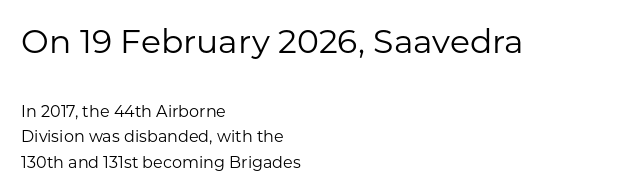
Examine the stroke ends and you'll find no serifs. Letters rest on an invisible, unmarked baseline. Notice how the stems are strictly vertical — no italics here. Evenly set lines give the paragraph a standard silhouette. A typesetter would call this zero additional tracking.
